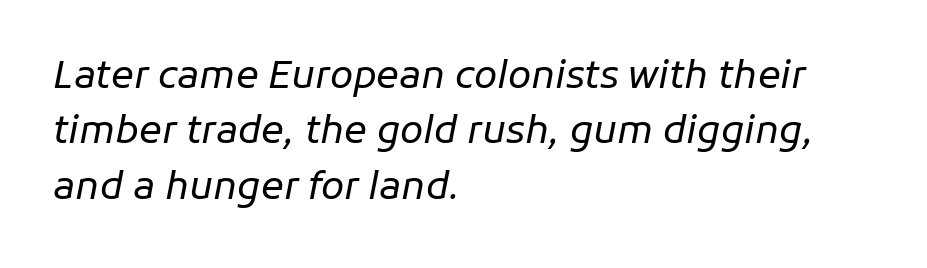
Q: Is the text bold? A: No.
Q: Is the text italic (slanted)? A: Yes, it leans right by about 11 degrees.
Q: Is the text underlined? A: No.
Q: How is the paragraph aligned? A: Left-aligned.
Q: Is the spacing between letters normal or unusually wide? A: Normal.
Q: Is the spacing between lines tight, normal or loose? A: Normal.
Q: Width (condensed, normal, or wide)? A: Normal.
Q: Stroke contrast? A: Low.
Q: x-height? A: Medium.
Q: Monospaced? A: No.
